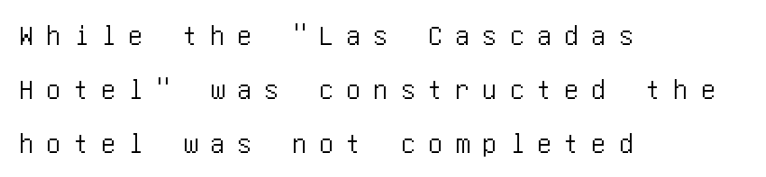
The image shows 29 px condensed sans-serif type, upright; set left-aligned, line spacing 1.87x, unusually wide letter spacing (+0.44 em), not underlined; low stroke contrast and a large x-height.
